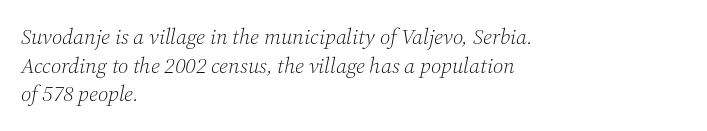
Notice how the stems are inclined rather than vertical — that's the hallmark of italics. How would I describe the line gaps? Plain and ordinary. A quiet, ordinary-to-light weight characterises the typeface. Descender tails drop into unmarked territory. Inter-character spacing is left at the font's built-in metrics. The rendering anchors every line to the left-hand side.
